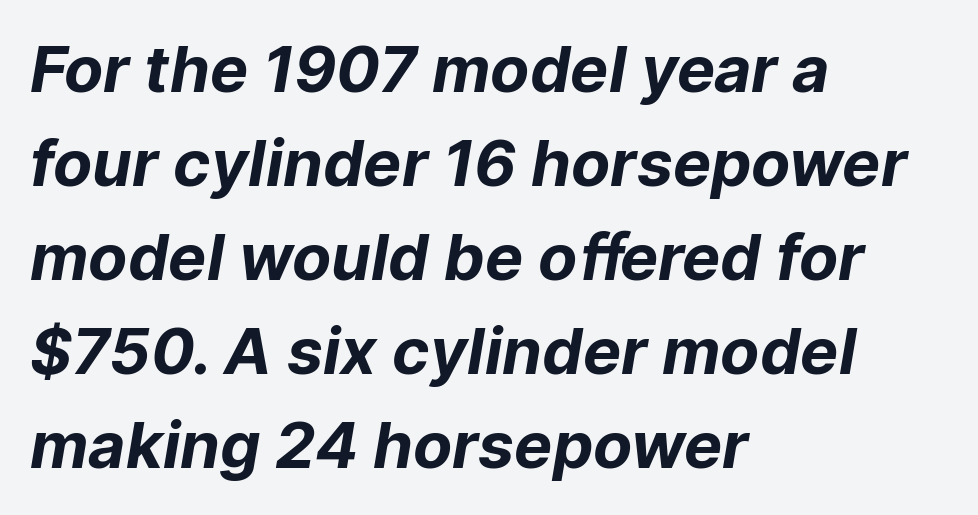
Q: Is the text bold? A: Yes.
Q: Is the typeface a serif or a sans-serif typeface? A: Sans-serif.
Q: Is the text underlined? A: No.
Q: How is the paragraph aligned? A: Left-aligned.
Q: Is the spacing between letters normal or unusually wide? A: Normal.
Q: Is the spacing between lines tight, normal or loose? A: Normal.
Q: Width (condensed, normal, or wide)? A: Normal.
Q: Stroke contrast? A: Low.
Q: x-height? A: Medium.
Q: Monospaced? A: No.
